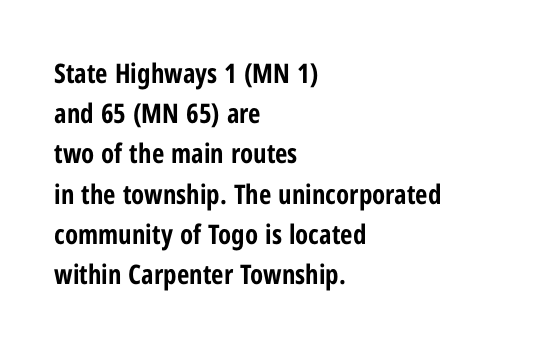
The rag falls on the right side of this text block. The axis of the letterforms is exactly vertical. Descender tails drop into unmarked territory. Inter-character spacing is left at the font's built-in metrics. Heavy, bold letterforms.
